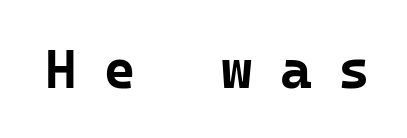
{"serif": "no", "italic": "no", "bold": "yes", "weight": "bold", "width": "normal", "stroke_contrast": "low", "x_height": "medium", "monospaced": "yes", "underline": "no", "letter_spacing": "wide", "letter_spacing_em": 0.5, "glyph_px": 54}
